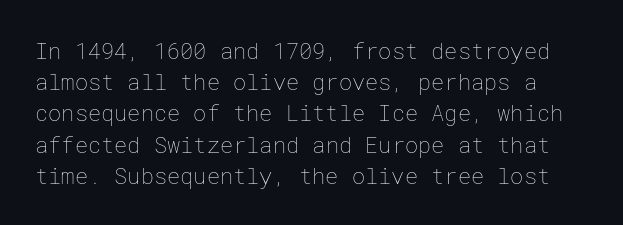
Q: Is the text bold? A: No.
Q: Is the text italic (slanted)? A: No, it is upright.
Q: Is the text underlined? A: No.
Q: Is the spacing between letters normal or unusually wide? A: Normal.
Q: Is the spacing between lines tight, normal or loose? A: Normal.
